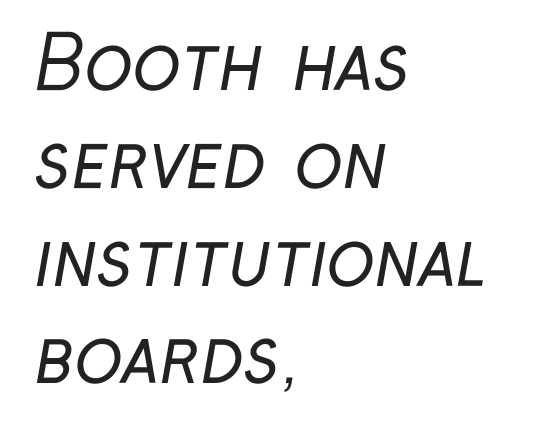
Q: Is the text bold? A: No.
Q: Is the typeface a serif or a sans-serif typeface? A: Sans-serif.
Q: Is the text underlined? A: No.
Q: How is the paragraph aligned? A: Left-aligned.
Q: Is the spacing between letters normal or unusually wide? A: Normal.
Q: Is the spacing between lines tight, normal or loose? A: Normal.
Q: Width (condensed, normal, or wide)? A: Condensed.
Q: Stroke contrast? A: Low.
Q: x-height? A: Medium.
Q: Monospaced? A: No.
